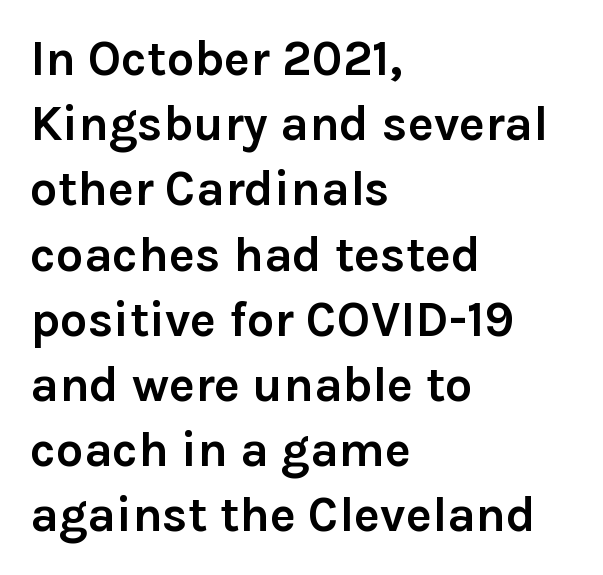
{"serif": "no", "italic": "no", "bold": "yes", "weight": "semibold", "width": "normal", "stroke_contrast": "low", "x_height": "medium", "monospaced": "no", "underline": "no", "align": "left", "line_spacing": "normal", "line_spacing_ratio": 1.33, "letter_spacing": "normal", "letter_spacing_em": 0.0, "glyph_px": 49}
